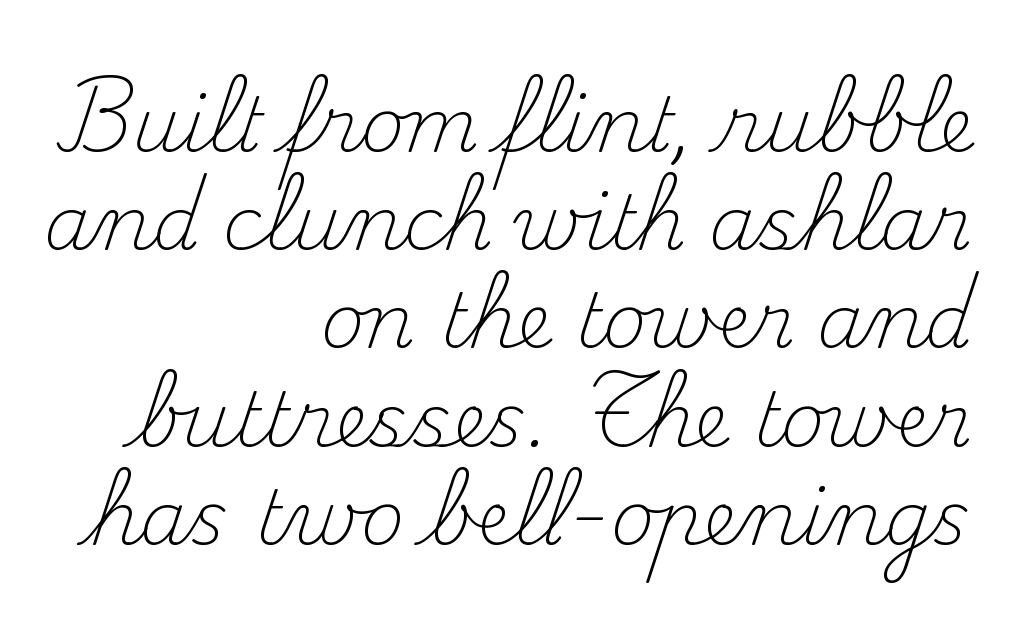
{"serif": "yes", "bold": "no", "weight": "light", "width": "normal", "stroke_contrast": "medium", "x_height": "small", "monospaced": "no", "underline": "no", "align": "right", "line_spacing": "normal", "line_spacing_ratio": 1.31, "letter_spacing": "normal", "letter_spacing_em": 0.0, "glyph_px": 75}
